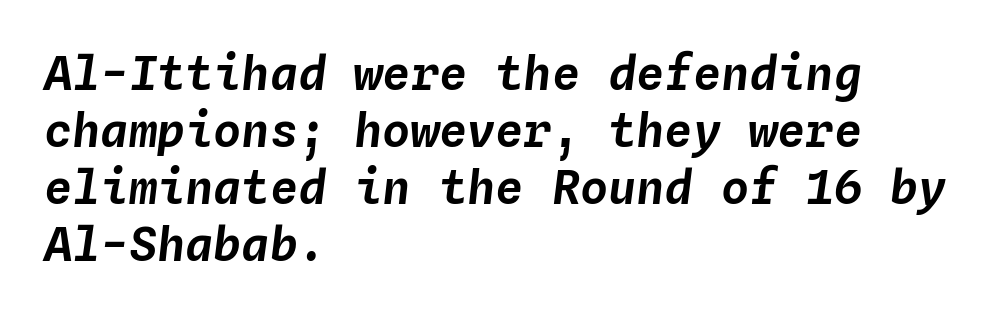
Descender tails drop into unmarked territory. These lines stack with their left ends in a neat column. Each letter, wide or thin by design, is forced into the same width here. The lettering tilts uniformly, giving the passage an italic look. A typesetter would call this zero additional tracking.
